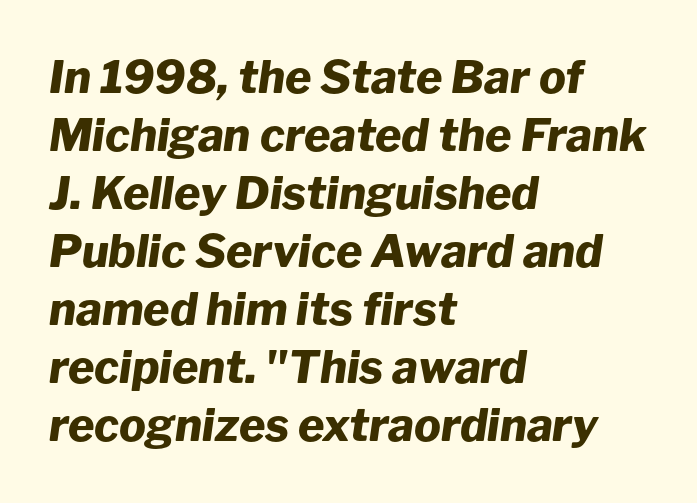
{"italic": "yes", "lean": "right", "slant_degrees": 8, "bold": "yes", "weight": "heavy", "width": "normal", "stroke_contrast": "low", "x_height": "medium", "monospaced": "no", "underline": "no", "align": "left", "line_spacing": "normal", "line_spacing_ratio": 1.29, "letter_spacing": "normal", "letter_spacing_em": 0.0, "glyph_px": 45}
